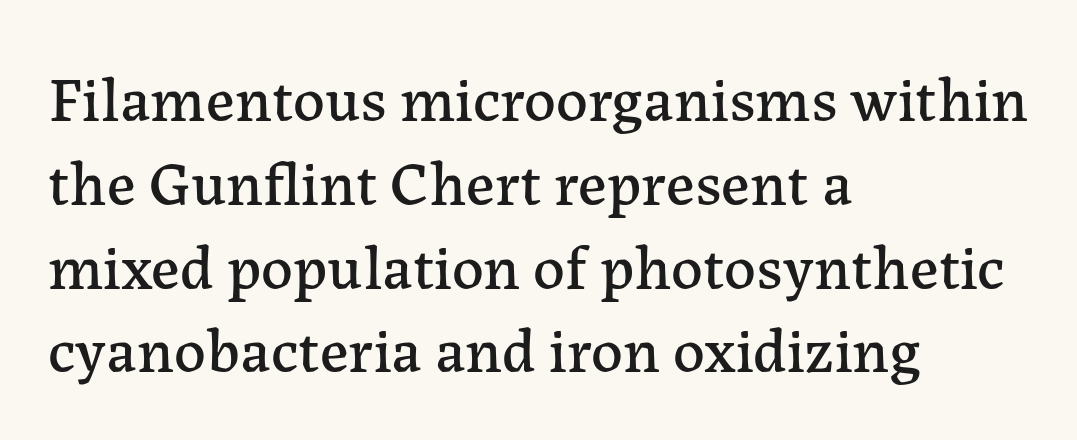
Notice how the stems are strictly vertical — no italics here. Leading: standard. Has an underline been added? It has not. In terms of letterform style, serifs are clearly present. Spacing between characters is what you'd get straight out of the box. Spacing verdict: proportional, widths tailored to each character.
